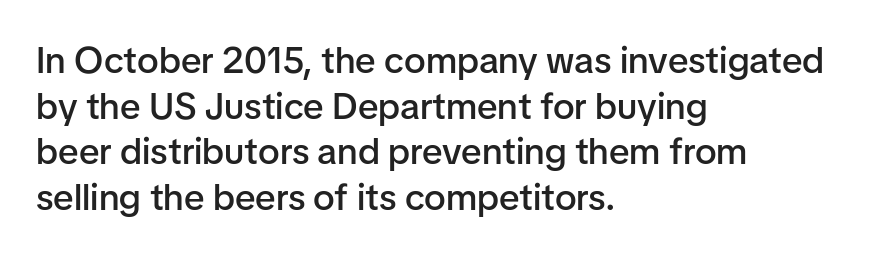
Q: Is the text bold? A: Semi-bold.
Q: Is the text italic (slanted)? A: No, it is upright.
Q: Is the typeface a serif or a sans-serif typeface? A: Sans-serif.
Q: Is the text underlined? A: No.
Q: How is the paragraph aligned? A: Left-aligned.
Q: Is the spacing between letters normal or unusually wide? A: Normal.
Q: Width (condensed, normal, or wide)? A: Normal.
Q: Stroke contrast? A: Low.
Q: x-height? A: Medium.
Q: Monospaced? A: No.
